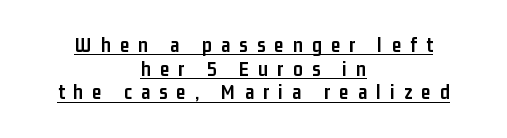
{"italic": "no", "bold": "yes", "underline": "yes", "align": "center", "line_spacing": "tight", "line_spacing_ratio": 1.13, "letter_spacing": "wide", "letter_spacing_em": 0.44, "glyph_px": 21}
